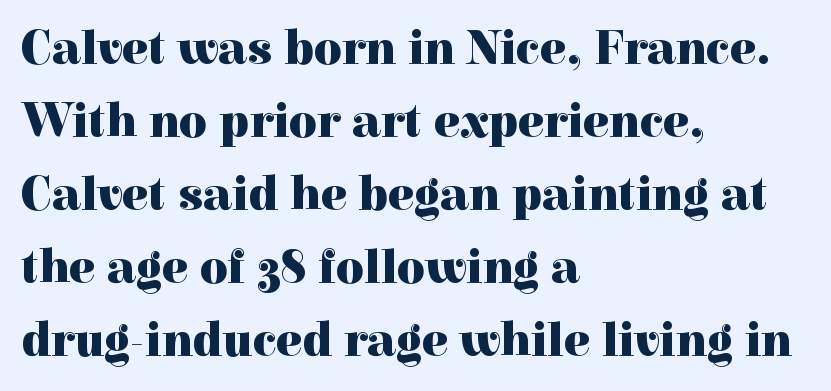
{"serif": "yes", "italic": "no", "bold": "yes", "weight": "heavy", "width": "normal", "x_height": "medium", "monospaced": "no", "underline": "no", "align": "left", "line_spacing": "normal", "line_spacing_ratio": 1.52, "letter_spacing": "normal", "letter_spacing_em": 0.0, "glyph_px": 48}
